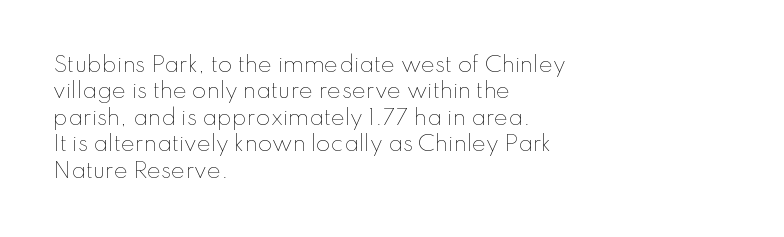
{"italic": "no", "bold": "no", "underline": "no", "align": "left", "line_spacing": "normal", "line_spacing_ratio": 1.26, "letter_spacing": "normal", "letter_spacing_em": 0.0, "glyph_px": 21}
